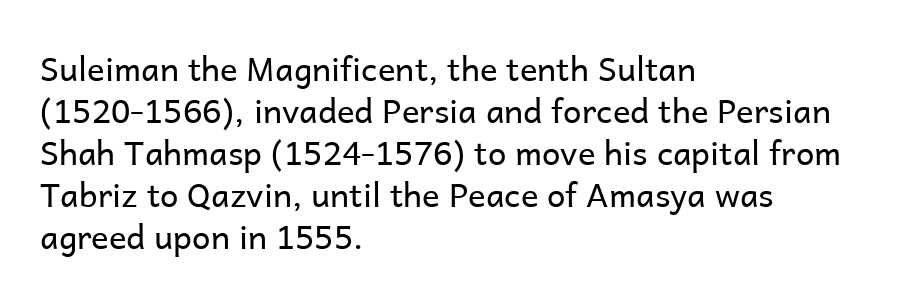
{"serif": "no", "italic": "no", "bold": "no", "weight": "regular", "width": "normal", "stroke_contrast": "low", "x_height": "medium", "monospaced": "no", "underline": "no", "align": "left", "line_spacing": "normal", "line_spacing_ratio": 1.27, "letter_spacing": "normal", "letter_spacing_em": 0.0, "glyph_px": 33}
